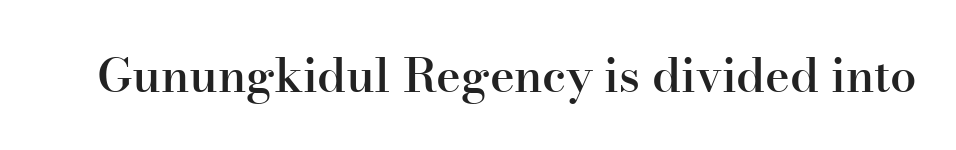
When letters stand straight like this, we call the style roman or upright. These lines are rendered in a variable-pitch font. The baseline area is clear. The letters sit at their default tracking, neither squeezed nor spread.
